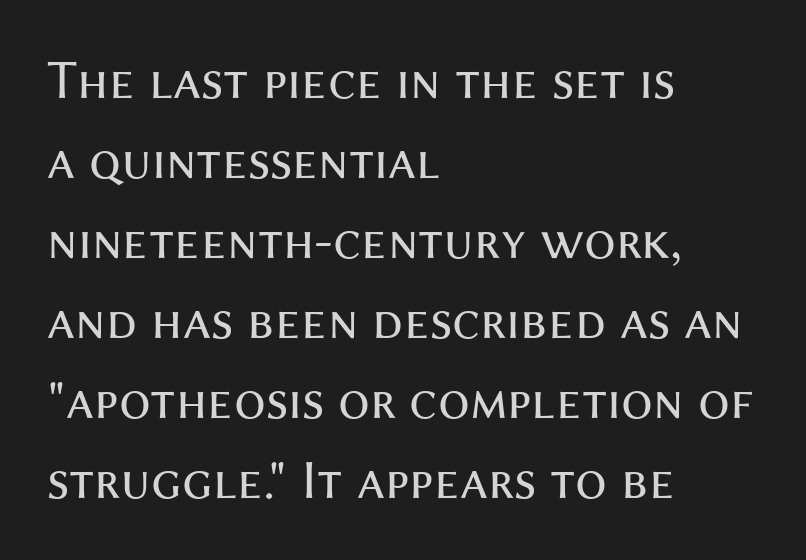
The image shows 56 px regular-weight sans-serif type, upright; set left-aligned, normal line spacing (1.43x), normal letter spacing, not underlined; medium stroke contrast and a medium x-height.
